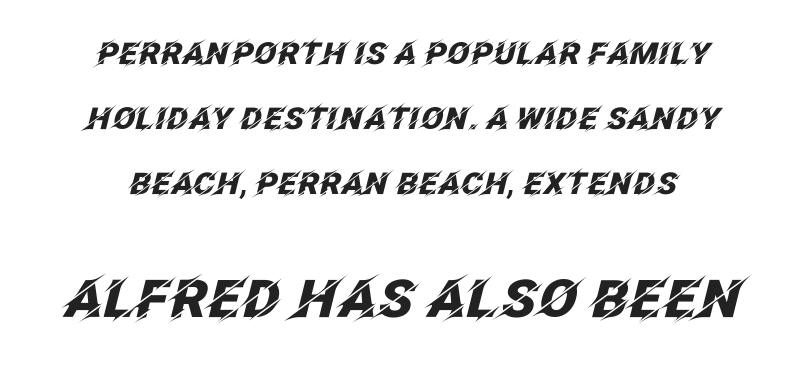
The typography opts for an oblique posture over an upright one. Nothing unusual about the tracking: characters are spaced as the font intends. In this sample the second text group is rendered at the bigger scale. Teacher's note: observe the equal gaps on both sides — that is centered alignment. The typesetting leans heavy: a genuine bold. Check the space under the baseline: it is left empty.
